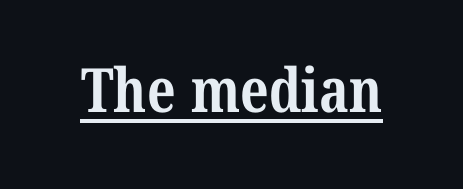
Q: Is the text bold? A: Yes.
Q: Is the typeface a serif or a sans-serif typeface? A: Serif.
Q: Is the text underlined? A: Yes.
Q: Is the spacing between letters normal or unusually wide? A: Normal.
Q: Width (condensed, normal, or wide)? A: Condensed.
Q: Stroke contrast? A: Medium.
Q: x-height? A: Medium.
Q: Monospaced? A: No.
